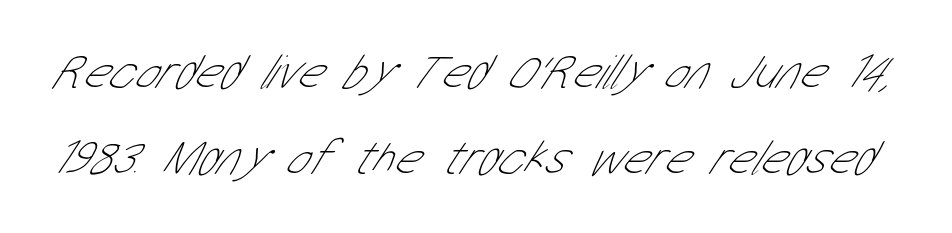
Q: Is the text bold? A: No.
Q: Is the typeface a serif or a sans-serif typeface? A: Sans-serif.
Q: Is the text underlined? A: No.
Q: Is the spacing between letters normal or unusually wide? A: Normal.
Q: Width (condensed, normal, or wide)? A: Condensed.
Q: Stroke contrast? A: Low.
Q: x-height? A: Medium.
Q: Monospaced? A: No.
